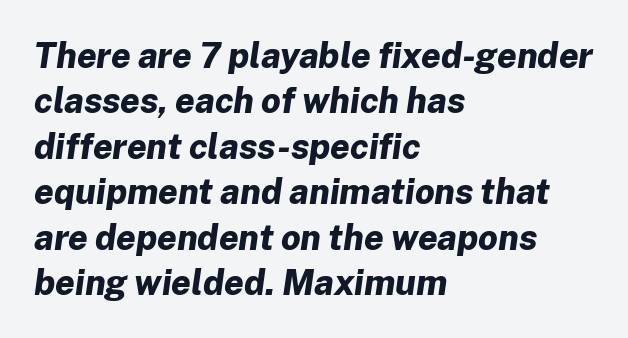
Q: Is the text bold? A: Yes.
Q: Is the text italic (slanted)? A: Yes, it leans right by about 8 degrees.
Q: Is the text underlined? A: No.
Q: How is the paragraph aligned? A: Left-aligned.
Q: Is the spacing between letters normal or unusually wide? A: Normal.
Q: Is the spacing between lines tight, normal or loose? A: Normal.
Q: Width (condensed, normal, or wide)? A: Normal.
Q: Stroke contrast? A: Low.
Q: x-height? A: Medium.
Q: Monospaced? A: No.
